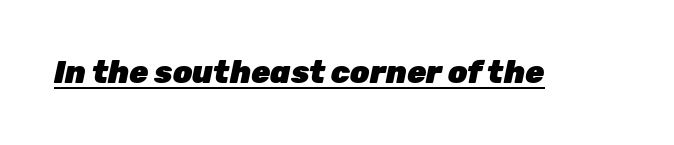
{"italic": "yes", "lean": "right", "slant_degrees": 12, "bold": "yes", "weight": "heavy", "width": "normal", "stroke_contrast": "low", "x_height": "medium", "monospaced": "no", "underline": "yes", "letter_spacing": "normal", "letter_spacing_em": 0.0, "glyph_px": 31}
